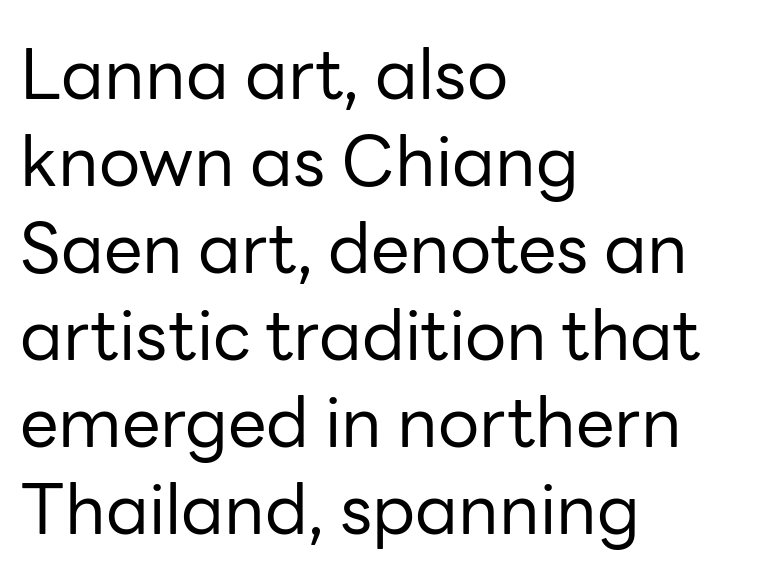
The image shows 69 px regular-weight sans-serif type, upright; set left-aligned, normal line spacing (1.26x), normal letter spacing, not underlined; low stroke contrast and a medium x-height.
